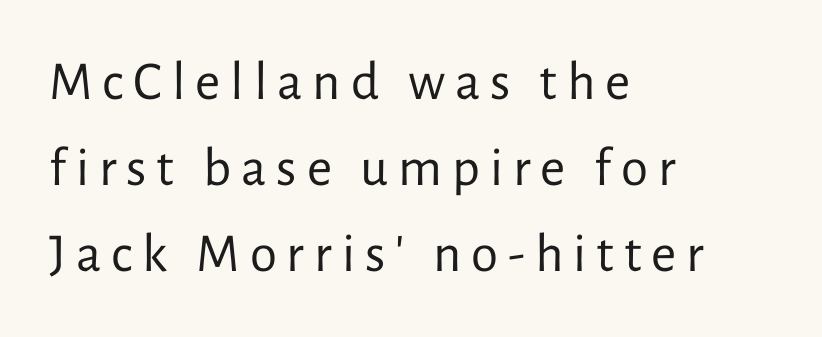
Line starts are locked; line ends wander. Underline: absent. Is this a fixed-width face? No — the glyphs have proportional, varying widths. The weight tops out at a normal text grade. Horizontal bands of white between lines are of average thickness.
